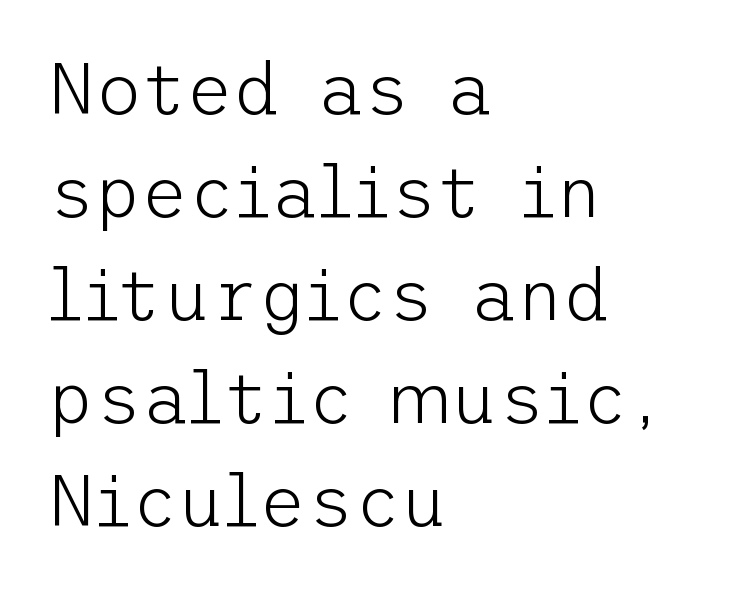
In CSS terms this would be text-align: left. Posture: straight, roman, zero tilt. Stems and bowls with no extra thickness — not bold. Normally led — the rows are evenly, conventionally spaced. Clear beneath every line of the passage. The typeface chosen for these lines omits serifs.
